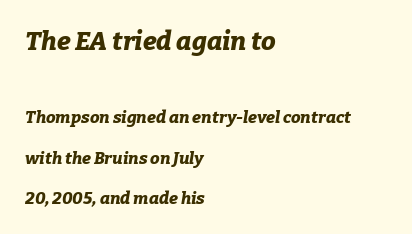
{"italic": "yes", "lean": "right", "slant_degrees": 9, "bold": "yes", "underline": "no", "align": "left", "line_spacing": "loose", "line_spacing_ratio": 2.37, "letter_spacing": "normal", "letter_spacing_em": 0.0, "larger_block": "first", "size_ratio": 1.53, "glyph_px": 26}
